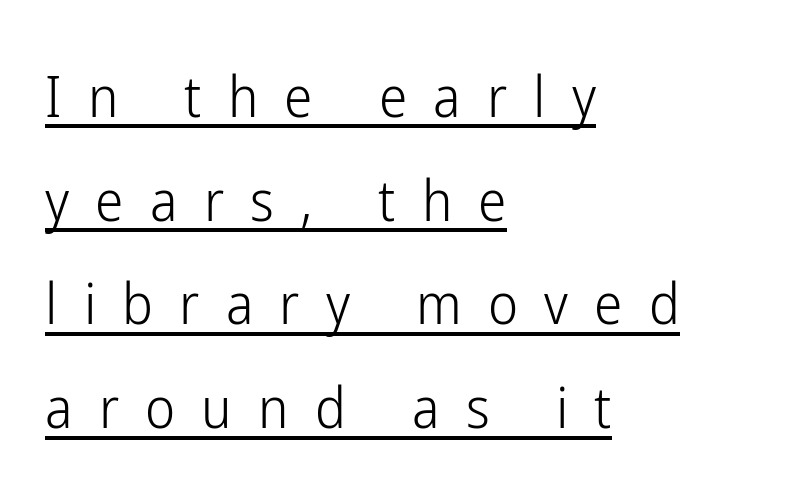
These lines are set flush left with a ragged right edge. Weight: not bold — regular or lighter. Letterform terminals end flat and unadorned throughout the passage. This sample has the flowing, uneven cadence of proportional lettering. This sample uses expanded letter spacing, leaving extra air between glyphs. The font's upright variant was chosen for this text.
